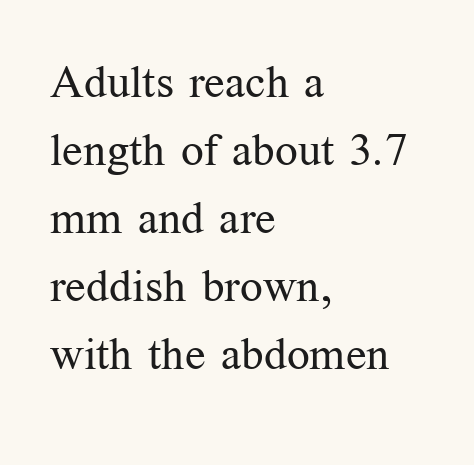
{"serif": "yes", "italic": "no", "bold": "no", "weight": "regular", "width": "normal", "stroke_contrast": "medium", "x_height": "medium", "monospaced": "no", "underline": "no", "align": "left", "line_spacing": "normal", "line_spacing_ratio": 1.51, "letter_spacing": "normal", "letter_spacing_em": 0.0, "glyph_px": 45}
